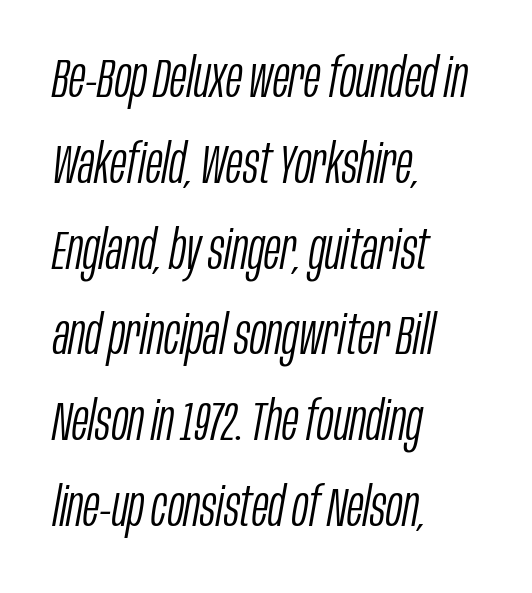
The image shows 55 px light, condensed type, italic (leaning right); set left-aligned, normal line spacing (1.56x), normal letter spacing, not underlined; low stroke contrast and a large x-height.
